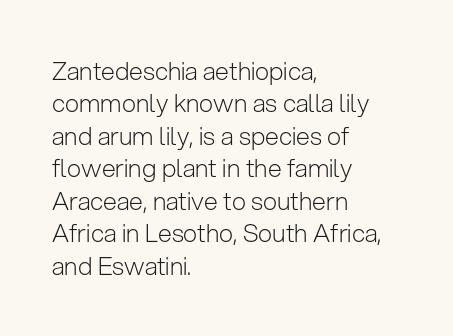
Q: Is the text bold? A: No.
Q: Is the text italic (slanted)? A: No, it is upright.
Q: Is the text underlined? A: No.
Q: How is the paragraph aligned? A: Left-aligned.
Q: Is the spacing between letters normal or unusually wide? A: Normal.
Q: Is the spacing between lines tight, normal or loose? A: Normal.
